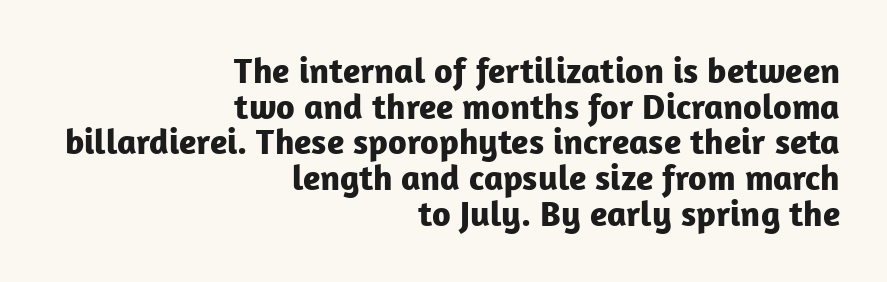
The image shows 36 px bold sans-serif type, upright; set right-aligned, tight line spacing (0.99x), normal letter spacing, not underlined; low stroke contrast and a medium x-height.
